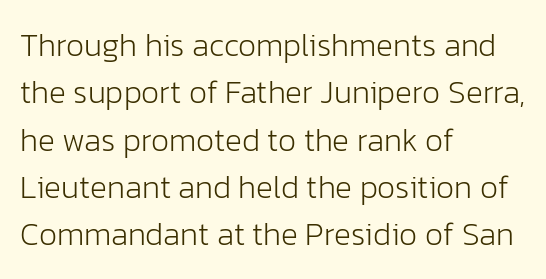
Look at the tracking — it's just the regular setting, nothing added. It's the straight-up-and-down kind of type. Alignment: flush left. Only glyphs here, with clear space below each row. Stems here are at most as thick as an everyday book face. The rows are spaced the way most documents space them.
